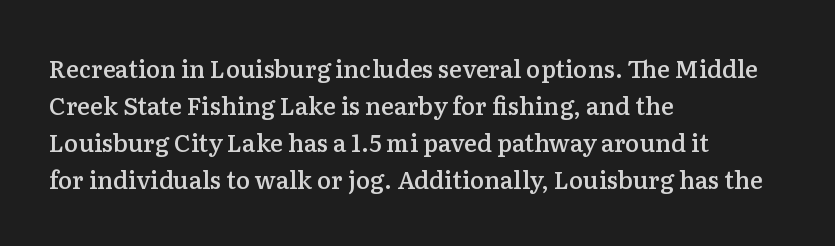
Q: Is the text bold? A: Semi-bold.
Q: Is the text italic (slanted)? A: No, it is upright.
Q: Is the text underlined? A: No.
Q: How is the paragraph aligned? A: Left-aligned.
Q: Is the spacing between letters normal or unusually wide? A: Normal.
Q: Is the spacing between lines tight, normal or loose? A: Normal.
